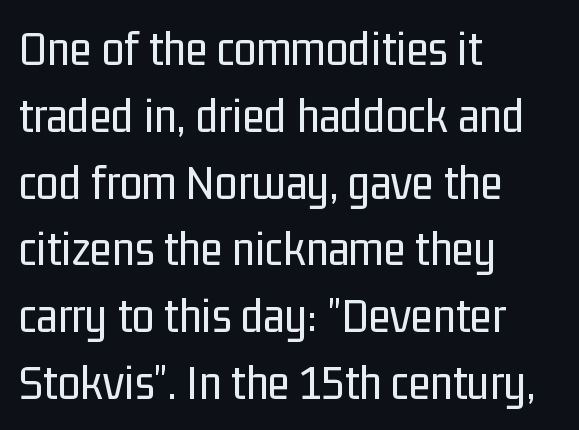
Q: Is the text bold? A: No.
Q: Is the text italic (slanted)? A: No, it is upright.
Q: Is the typeface a serif or a sans-serif typeface? A: Sans-serif.
Q: Is the text underlined? A: No.
Q: How is the paragraph aligned? A: Left-aligned.
Q: Is the spacing between letters normal or unusually wide? A: Normal.
Q: Is the spacing between lines tight, normal or loose? A: Normal.
Q: Width (condensed, normal, or wide)? A: Condensed.
Q: Stroke contrast? A: Low.
Q: x-height? A: Medium.
Q: Monospaced? A: No.
